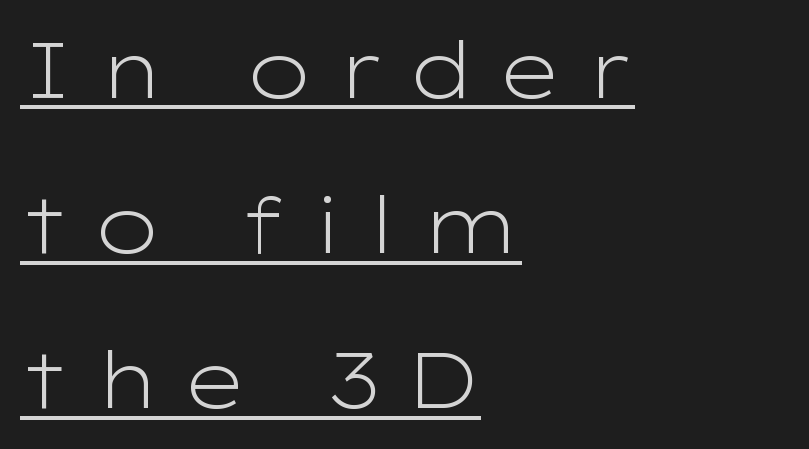
The image shows 78 px light, wide sans-serif type, upright; set left-aligned, loose line spacing (1.99x), unusually wide letter spacing (+0.28 em), underlined; low stroke contrast and a medium x-height.
